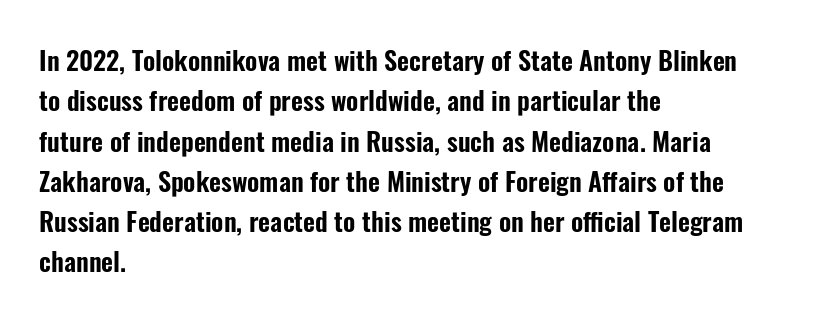
This rendering uses left alignment, leaving the right contour irregular. The vertical gap from one line to the next is medium. The space beneath each line is pristine and unruled. Does extra space separate the letters? No, they use regular spacing. Every character sits straight up, as roman type does.
